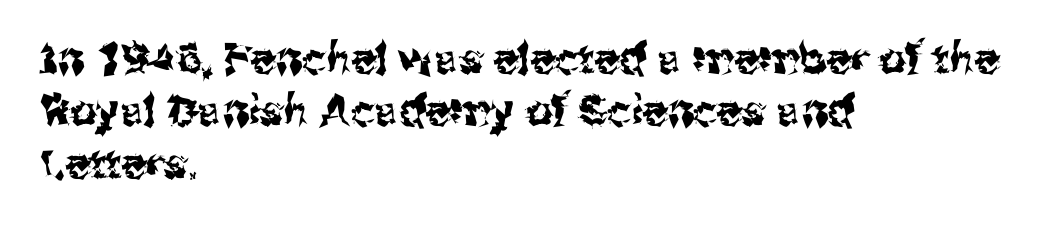
{"serif": "no", "italic": "no", "width": "normal", "stroke_contrast": "medium", "x_height": "medium", "monospaced": "no", "underline": "no", "align": "left", "line_spacing": "normal", "line_spacing_ratio": 1.25, "letter_spacing": "normal", "letter_spacing_em": 0.0, "glyph_px": 42}
